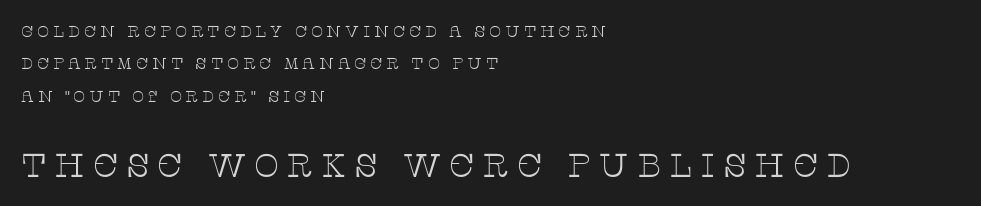
Descenders are the only things crossing below the line. The rendering inserts visible extra space after every character. The typeface has the unassuming heft of standard copy or less. The vertical gap from one line to the next is large.
